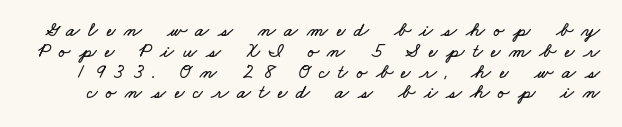
{"underline": "no", "line_spacing": "tight", "line_spacing_ratio": 1.04, "letter_spacing": "wide", "letter_spacing_em": 0.43, "glyph_px": 20}
